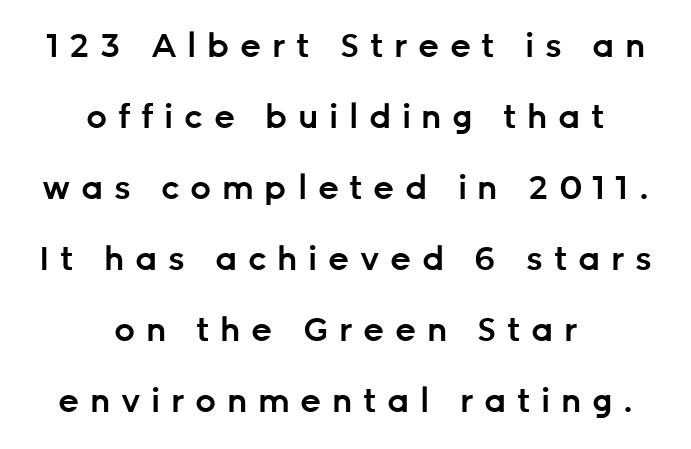
The image shows 33 px semibold sans-serif type, upright; set centered, loose line spacing (2.15x), unusually wide letter spacing (+0.32 em), not underlined; low stroke contrast and a medium x-height.
